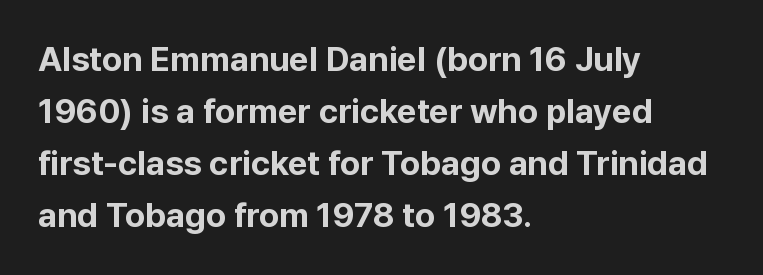
The image shows 34 px bold sans-serif type, upright; set left-aligned, normal line spacing (1.53x), normal letter spacing, not underlined; low stroke contrast and a medium x-height.
